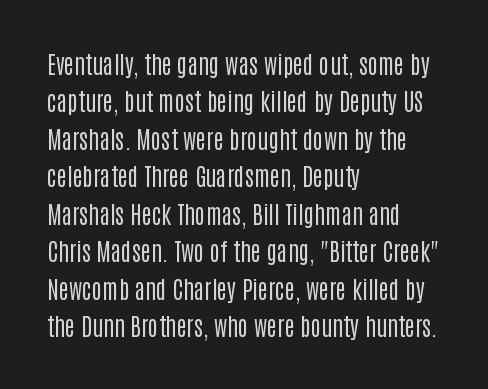
{"italic": "no", "bold": "no", "underline": "no", "align": "left", "line_spacing": "normal", "line_spacing_ratio": 1.56, "letter_spacing": "normal", "letter_spacing_em": 0.0, "glyph_px": 24}
